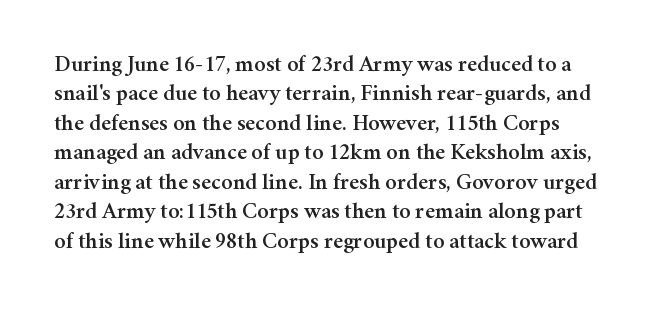
You could call the tracking neutral — neither tight nor loose. The area under the type is left untouched. Every character sits straight up, as roman type does. Leading: standard.
